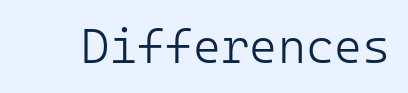
Honestly, there is no underline to notice here at all. Type style note: lacks serifs. A typesetter would call this zero additional tracking. Here the designer chose a console-style face with uniform glyph widths. The typesetting does not lean heavy: it is not bold.
